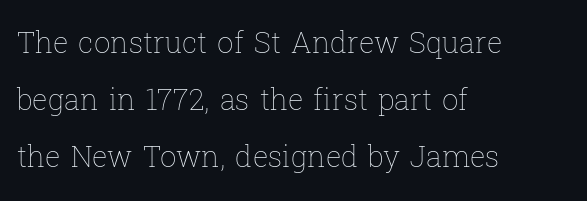
The space directly below the letters is spotless. Do the characters align in a grid? No, the font is proportional. The vertical gap from one line to the next is large. Each line starts at the same left margin while the right side varies. Posture: vertical.
